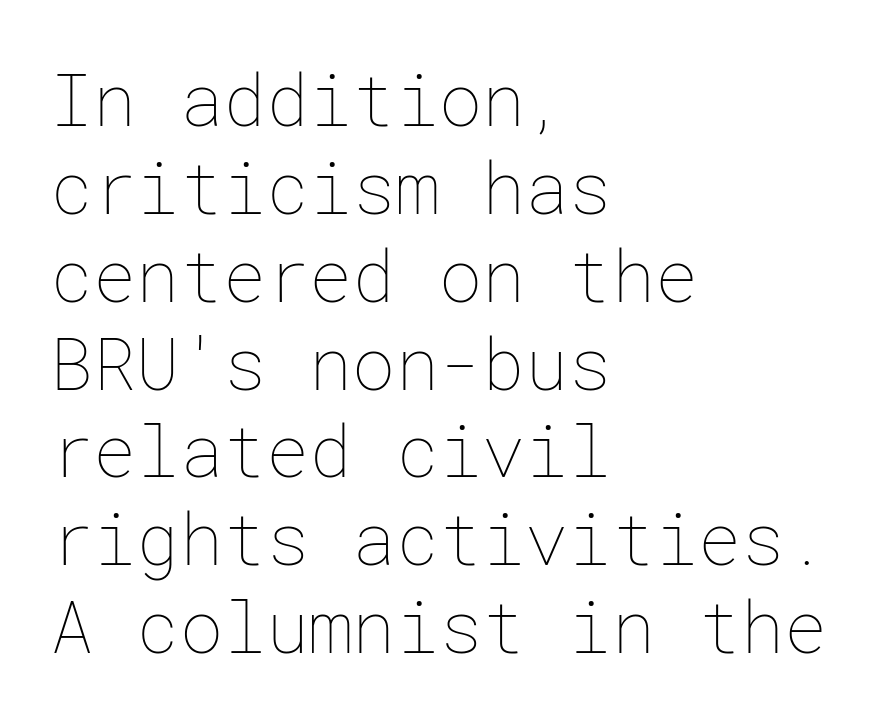
The image shows 72 px thin type, upright; set left-aligned, line spacing 1.22x, normal letter spacing, not underlined; low stroke contrast and a medium x-height.
